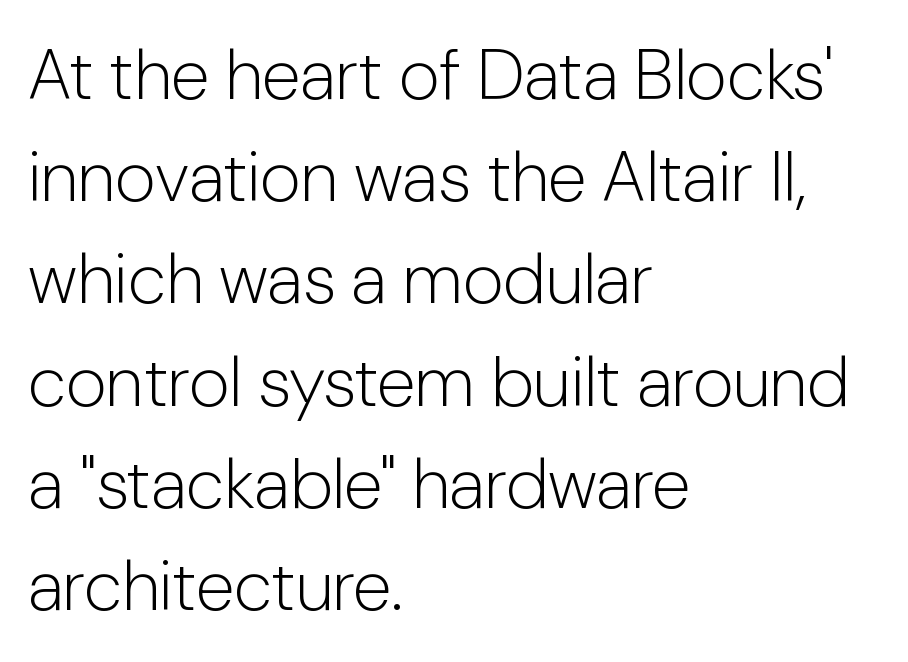
The image shows 71 px light sans-serif type, upright; set left-aligned, normal line spacing (1.44x), normal letter spacing, not underlined; low stroke contrast and a medium x-height.
